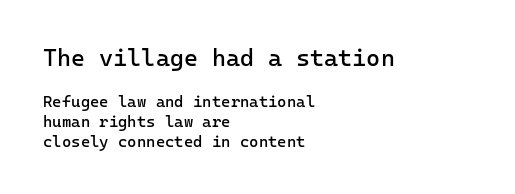
{"italic": "no", "bold": "no", "underline": "no", "align": "left", "line_spacing_ratio": 1.24, "letter_spacing": "normal", "letter_spacing_em": 0.0, "larger_block": "first", "size_ratio": 1.5, "glyph_px": 24}
